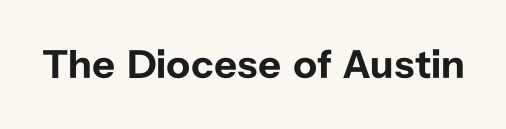
The type is set solid horizontally, with unmodified tracking. Descenders are the only things crossing below the line. Every letter is thick-stroked: bold, no question. Each letter keeps its own natural width here, so spacing adapts to shape.
